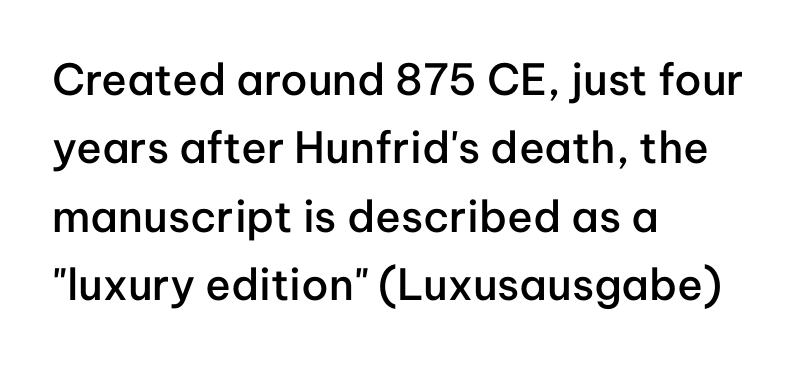
Whoever set this chose a conventional vertical rhythm. Stems and bowls a touch heavier than normal — semibold. The space beneath each line is pristine and unruled. Typographically, this falls in the sans-serif category. This is the regular roman posture of the typeface. How are the letters spaced? Ordinarily, with no added tracking.
